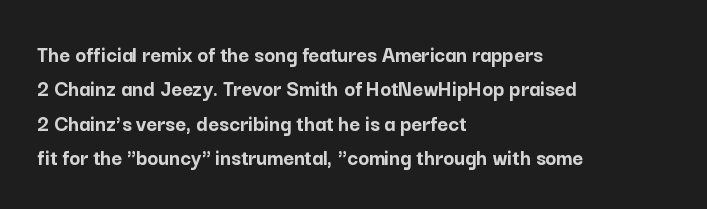
The image shows 23 px bold type, upright; set left-aligned, normal line spacing (1.49x), normal letter spacing, not underlined.
